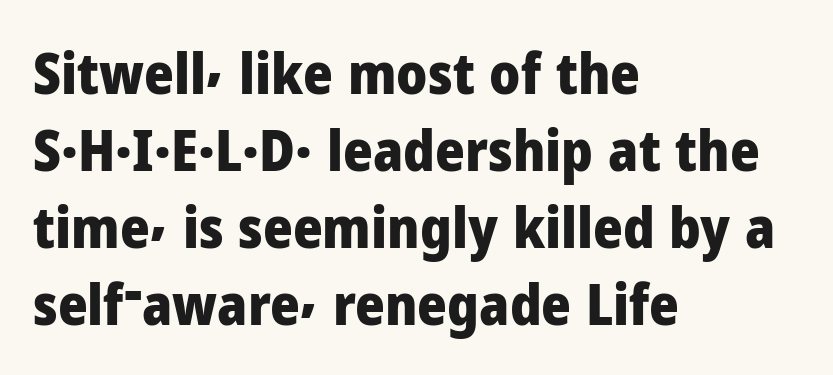
The image shows 57 px heavy sans-serif type, upright; set left-aligned, normal line spacing (1.35x), normal letter spacing, not underlined; low stroke contrast and a medium x-height.
